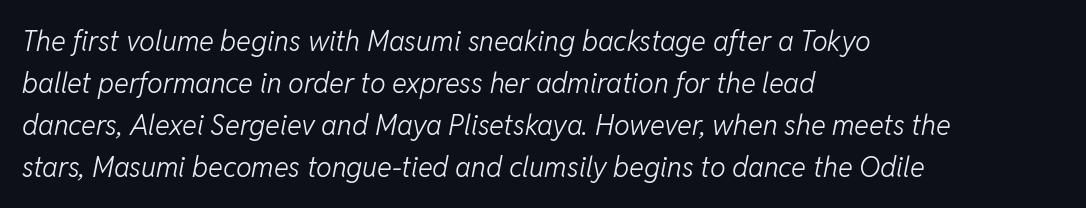
Q: Is the text bold? A: No.
Q: Is the text italic (slanted)? A: Yes, it leans right by about 11 degrees.
Q: Is the text underlined? A: No.
Q: How is the paragraph aligned? A: Left-aligned.
Q: Is the spacing between letters normal or unusually wide? A: Normal.
Q: Is the spacing between lines tight, normal or loose? A: Normal.
Q: Width (condensed, normal, or wide)? A: Normal.
Q: Stroke contrast? A: Low.
Q: x-height? A: Medium.
Q: Monospaced? A: No.
